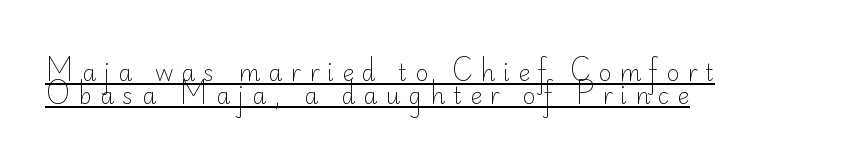
The passage is arranged the way most books set body copy — flush left. This rendering features underlined lettering. The specimen reads as upright at a glance. The typesetting does not lean heavy: it is not bold. The gaps between neighbouring characters are conspicuously large. The passage shown stacks its lines with hardly any gap.
